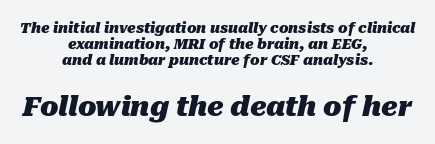
This sample uses an oblique cut, with every glyph tilted off the vertical. The compositor balanced each line on the midline. Typesetter's note — lower block bumped up in size, upper block left smaller. Pretty heavy lettering here — definitely bold. Type without underlining.
